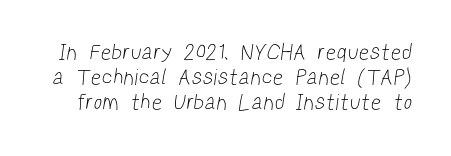
Q: Is the text bold? A: No.
Q: Is the text underlined? A: No.
Q: Is the spacing between lines tight, normal or loose? A: Tight.
